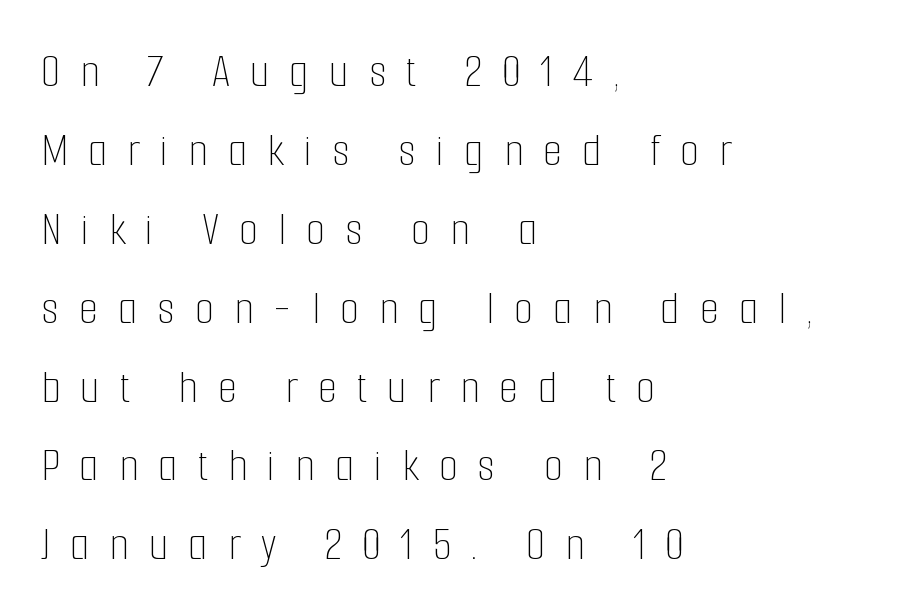
{"italic": "no", "bold": "no", "weight": "thin", "width": "condensed", "stroke_contrast": "low", "x_height": "medium", "monospaced": "no", "underline": "no", "align": "left", "line_spacing": "normal", "line_spacing_ratio": 1.61, "letter_spacing": "wide", "letter_spacing_em": 0.41, "glyph_px": 49}
